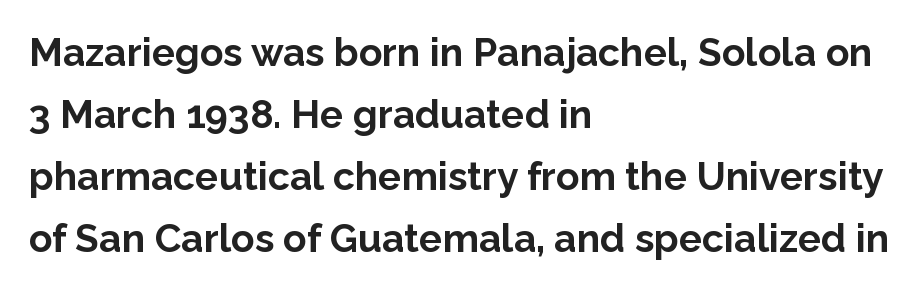
The image shows 39 px bold sans-serif type, upright; set left-aligned, normal line spacing (1.59x), normal letter spacing, not underlined; low stroke contrast and a medium x-height.
